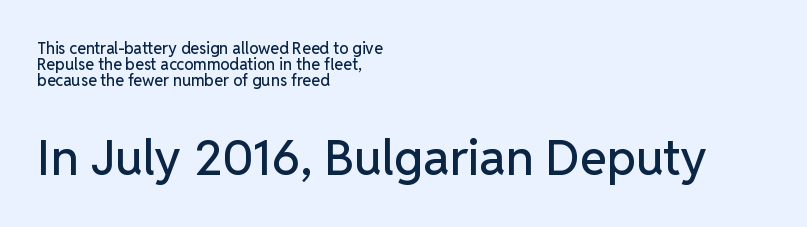
{"serif": "no", "italic": "no", "width": "normal", "stroke_contrast": "low", "x_height": "medium", "monospaced": "no", "underline": "no", "align": "left", "line_spacing": "tight", "line_spacing_ratio": 1.01, "letter_spacing": "normal", "letter_spacing_em": 0.0, "larger_block": "second", "size_ratio": 3.06, "glyph_px": 49}
